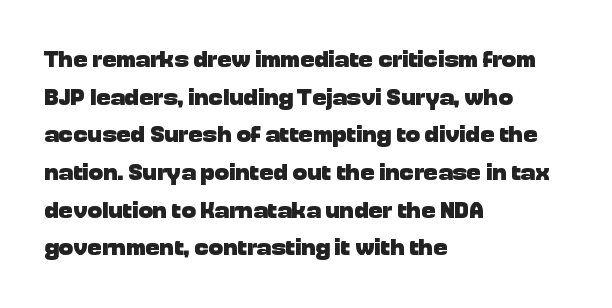
Q: Is the text bold? A: Yes.
Q: Is the text italic (slanted)? A: No, it is upright.
Q: Is the text underlined? A: No.
Q: How is the paragraph aligned? A: Left-aligned.
Q: Is the spacing between letters normal or unusually wide? A: Normal.
Q: Is the spacing between lines tight, normal or loose? A: Normal.
